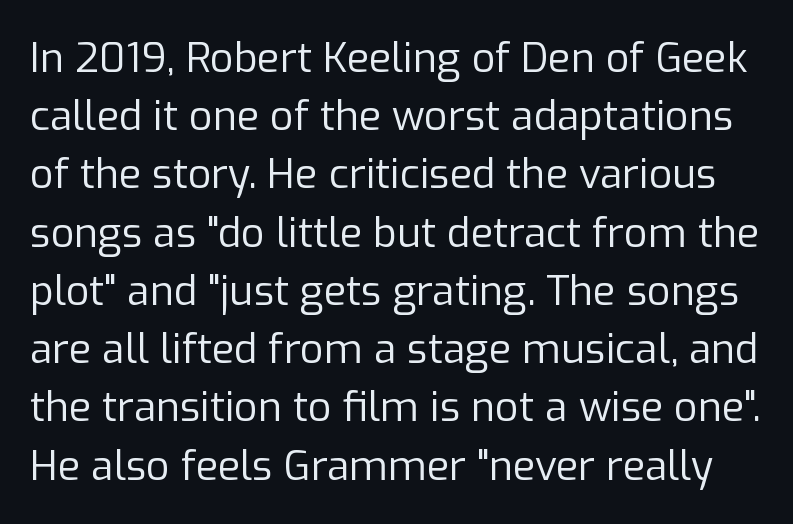
Q: Is the text bold? A: No.
Q: Is the text italic (slanted)? A: No, it is upright.
Q: Is the typeface a serif or a sans-serif typeface? A: Sans-serif.
Q: Is the text underlined? A: No.
Q: Is the spacing between letters normal or unusually wide? A: Normal.
Q: Is the spacing between lines tight, normal or loose? A: Normal.
Q: Width (condensed, normal, or wide)? A: Normal.
Q: Stroke contrast? A: Low.
Q: x-height? A: Medium.
Q: Monospaced? A: No.
